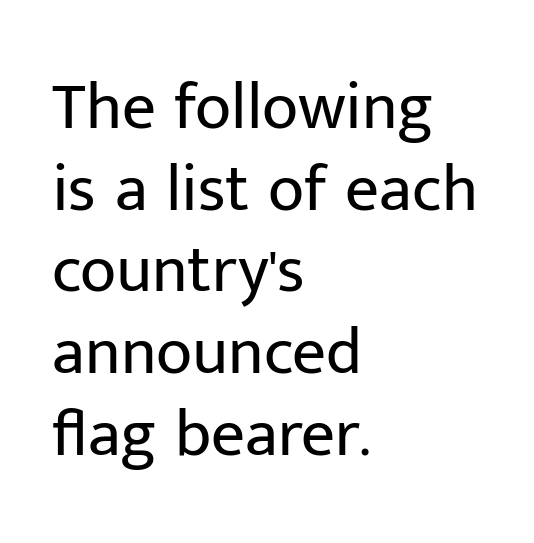
Q: Is the text bold? A: No.
Q: Is the text italic (slanted)? A: No, it is upright.
Q: Is the typeface a serif or a sans-serif typeface? A: Sans-serif.
Q: Is the text underlined? A: No.
Q: How is the paragraph aligned? A: Left-aligned.
Q: Is the spacing between letters normal or unusually wide? A: Normal.
Q: Width (condensed, normal, or wide)? A: Normal.
Q: Stroke contrast? A: Low.
Q: x-height? A: Medium.
Q: Monospaced? A: No.
